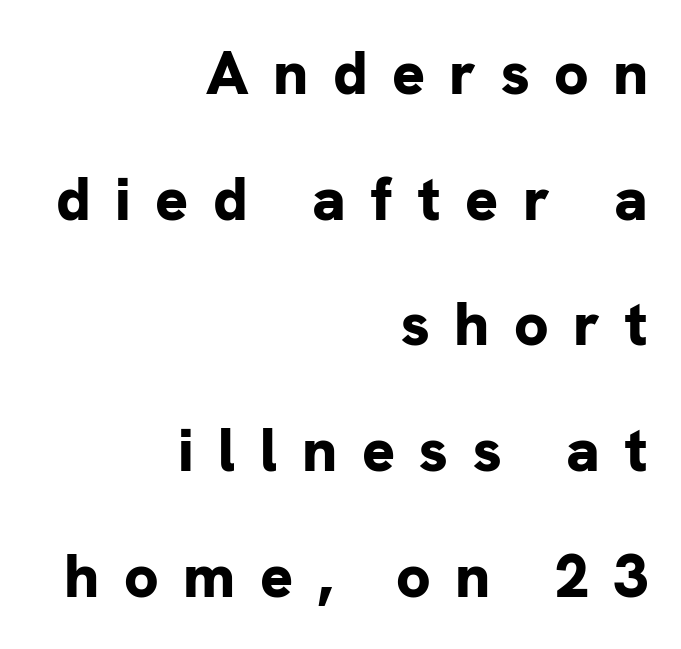
The image shows 61 px bold sans-serif type, upright; set right-aligned, loose line spacing (2.06x), unusually wide letter spacing (+0.4 em), not underlined; low stroke contrast and a medium x-height.
